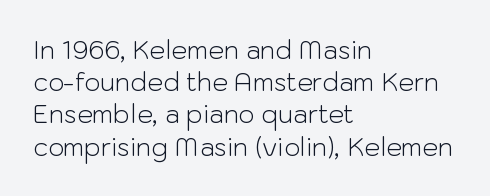
{"italic": "no", "bold": "no", "underline": "no", "align": "left", "line_spacing": "normal", "line_spacing_ratio": 1.29, "letter_spacing": "normal", "letter_spacing_em": 0.0, "glyph_px": 25}
